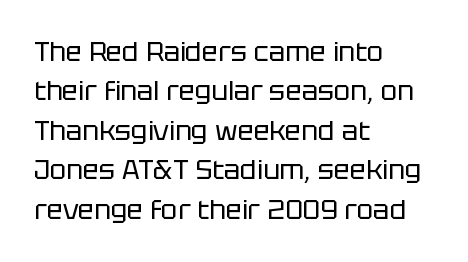
Quick note: not italic, upright. Is the stroke heavy? The answer is a plain regular-or-lighter. The setting favours the left margin, as ordinary paragraphs usually do. Has an underline been added? It has not. Tracking here is standard; glyphs follow each other at the usual distance. Line spacing here is normal.
